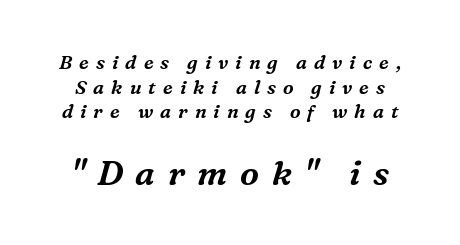
One glance says typical: line gaps are just what's usual. Is the letter spacing exaggerated? Yes — the characters are pushed far apart. The area under the type is left untouched. The rendering applies a slant to the glyphs. Note the varied advance widths — an 'i' is clearly narrower than an 'm'. Of the two passages, the one underneath uses the larger point size.
